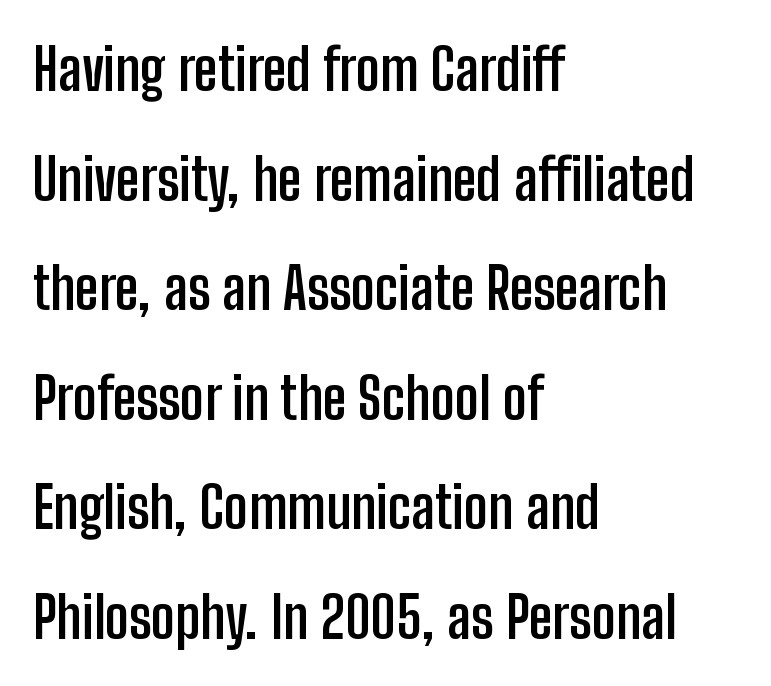
{"serif": "no", "italic": "no", "bold": "yes", "weight": "semibold", "width": "condensed", "stroke_contrast": "low", "x_height": "medium", "monospaced": "no", "underline": "no", "align": "left", "line_spacing_ratio": 1.89, "letter_spacing": "normal", "letter_spacing_em": 0.0, "glyph_px": 58}
